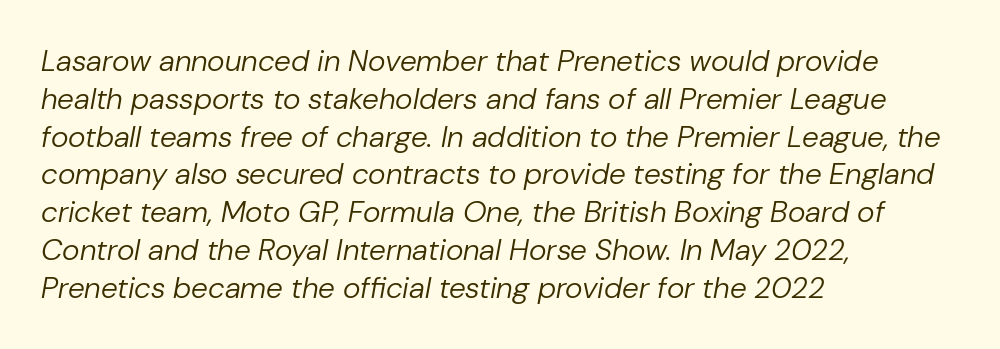
The image shows 30 px regular-weight type, italic (leaning right); set left-aligned, normal line spacing (1.26x), normal letter spacing, not underlined; low stroke contrast and a medium x-height.
